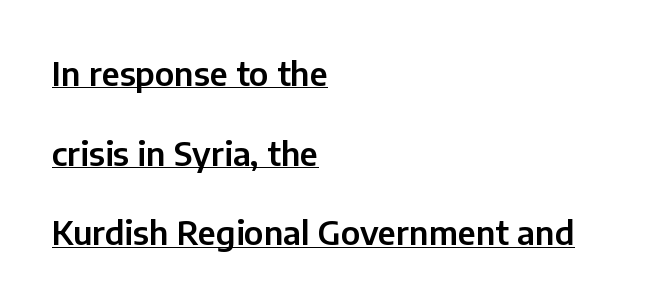
{"serif": "no", "italic": "no", "width": "normal", "stroke_contrast": "low", "x_height": "medium", "monospaced": "no", "underline": "yes", "align": "left", "line_spacing": "loose", "line_spacing_ratio": 2.41, "letter_spacing": "normal", "letter_spacing_em": 0.0, "glyph_px": 33}
